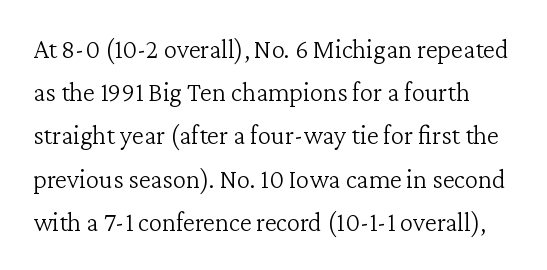
Q: Is the text bold? A: No.
Q: Is the text italic (slanted)? A: No, it is upright.
Q: Is the text underlined? A: No.
Q: Is the spacing between letters normal or unusually wide? A: Normal.
Q: Is the spacing between lines tight, normal or loose? A: Normal.
